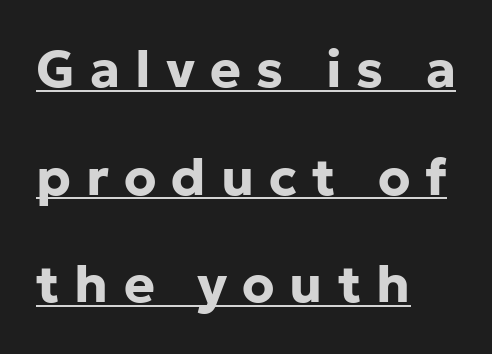
{"serif": "no", "italic": "no", "bold": "yes", "weight": "bold", "width": "normal", "stroke_contrast": "low", "x_height": "medium", "monospaced": "no", "underline": "yes", "align": "left", "line_spacing": "loose", "line_spacing_ratio": 2.07, "letter_spacing": "wide", "letter_spacing_em": 0.29, "glyph_px": 52}
